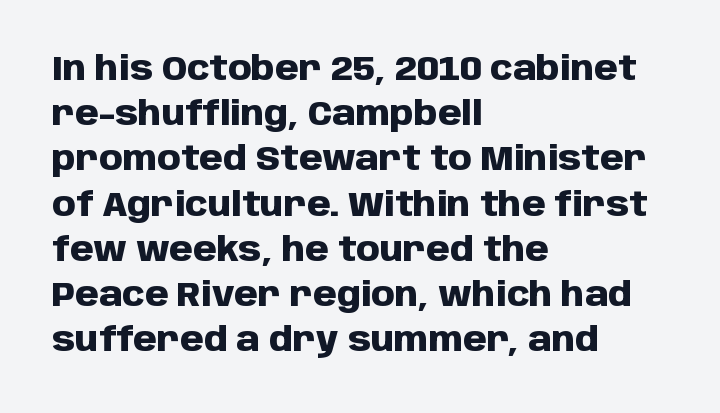
This rendering employs a face without finishing strokes, i.e., a sans-serif. Casual observation: everything's shoved over to the left. When letters stand straight like this, we call the style roman or upright. Is the type bold? Yes — the strokes are clearly thick and heavy. Is this a fixed-width face? No — the glyphs have proportional, varying widths. Clear beneath every line of the passage.
